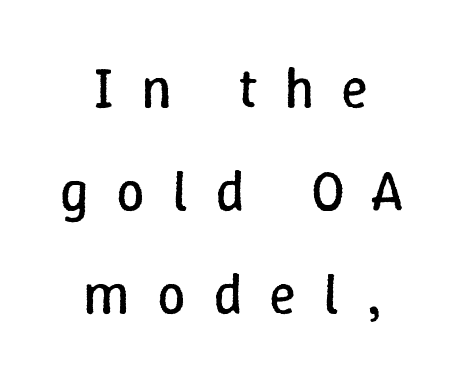
Beneath every word, the page is bare. You can tell it's not italic because the verticals are truly vertical. Bold? No — there's no thickening of the strokes. The letters are spread apart with noticeably loose tracking. The lines are quadded center.
